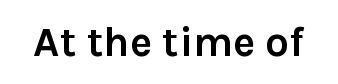
Q: Is the text bold? A: Yes.
Q: Is the text italic (slanted)? A: No, it is upright.
Q: Is the typeface a serif or a sans-serif typeface? A: Sans-serif.
Q: Is the text underlined? A: No.
Q: Is the spacing between letters normal or unusually wide? A: Normal.
Q: Width (condensed, normal, or wide)? A: Normal.
Q: Stroke contrast? A: Low.
Q: x-height? A: Medium.
Q: Monospaced? A: No.
